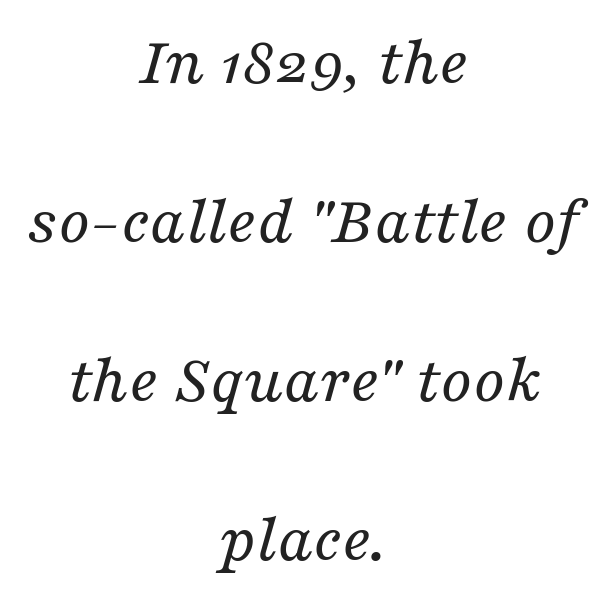
The image shows 70 px regular-weight serif type, italic (leaning right); set centered, loose line spacing (2.27x), normal letter spacing, not underlined; medium stroke contrast and a medium x-height.
